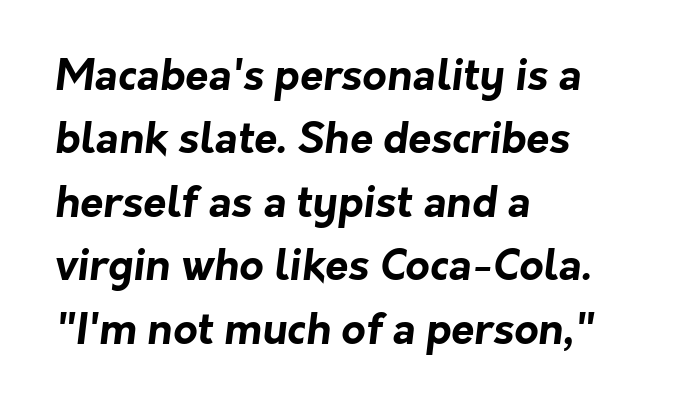
The image shows 42 px bold sans-serif type; set left-aligned, normal line spacing (1.51x), normal letter spacing, not underlined; low stroke contrast and a medium x-height.
